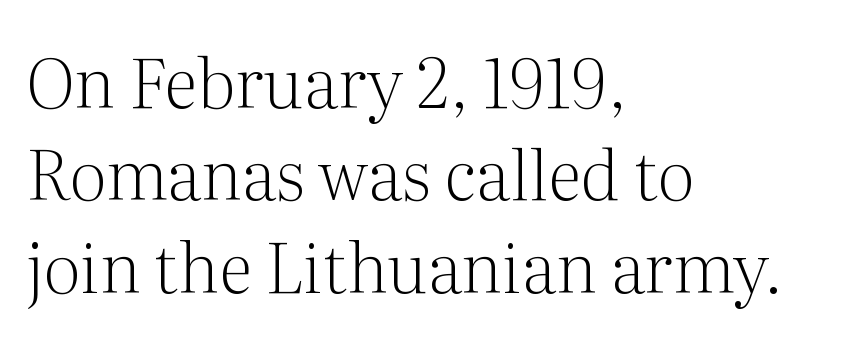
The leading is moderate, giving the passage an even texture. There is no visible air inserted between adjacent glyphs. Rule under the text: the space is simply empty. These lines are set flush left with a ragged right edge. The characters are drawn with everyday or finer stroke widths. Look at the bottom of the vertical strokes: they flare into serifs here.
